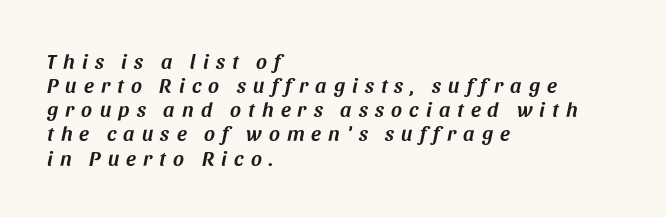
The image shows 21 px text type, italic (leaning right); set left-aligned, tight line spacing (1.15x), unusually wide letter spacing (+0.34 em), not underlined.
